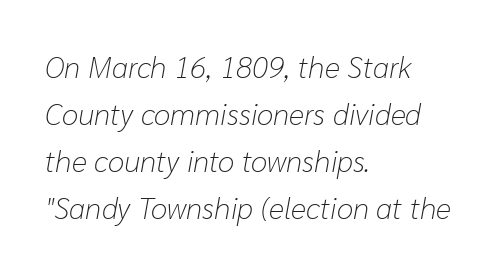
Q: Is the text bold? A: No.
Q: Is the text italic (slanted)? A: Yes, it leans right by about 10 degrees.
Q: Is the text underlined? A: No.
Q: How is the paragraph aligned? A: Left-aligned.
Q: Is the spacing between letters normal or unusually wide? A: Normal.
Q: Is the spacing between lines tight, normal or loose? A: Normal.
Q: Width (condensed, normal, or wide)? A: Normal.
Q: Stroke contrast? A: Low.
Q: x-height? A: Medium.
Q: Monospaced? A: No.
